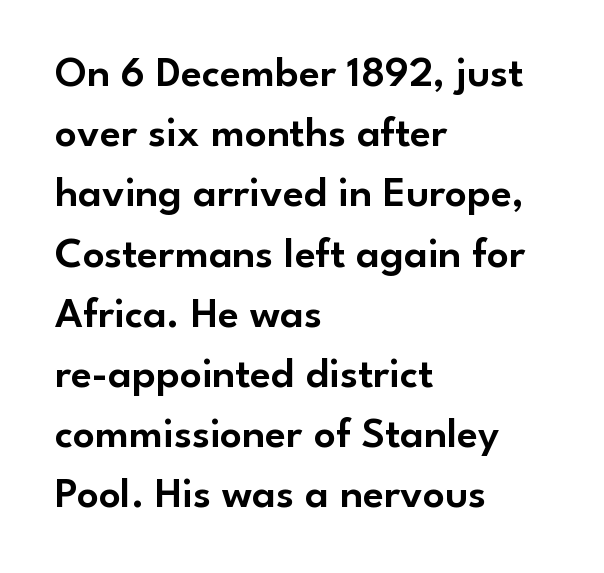
What kind of face is this? One without serifs — a sans. The type is set solid horizontally, with unmodified tracking. The designer left line spacing at the default. These lines are rendered in a variable-pitch font. The setting favours the left margin, as ordinary paragraphs usually do.
